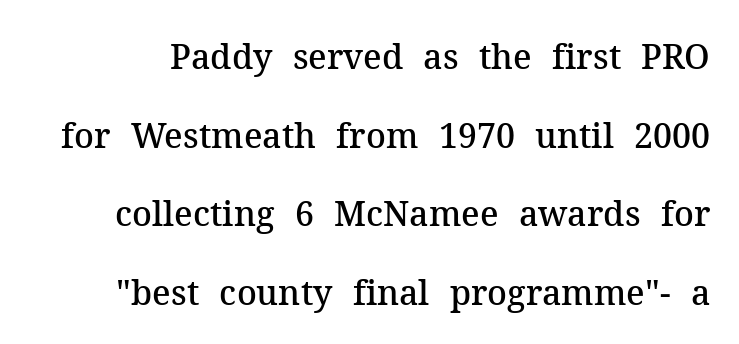
{"serif": "yes", "italic": "no", "bold": "semi", "weight": "semibold", "width": "normal", "stroke_contrast": "medium", "x_height": "medium", "monospaced": "no", "underline": "no", "line_spacing": "loose", "line_spacing_ratio": 2.31, "letter_spacing": "normal", "letter_spacing_em": 0.0, "glyph_px": 34}
